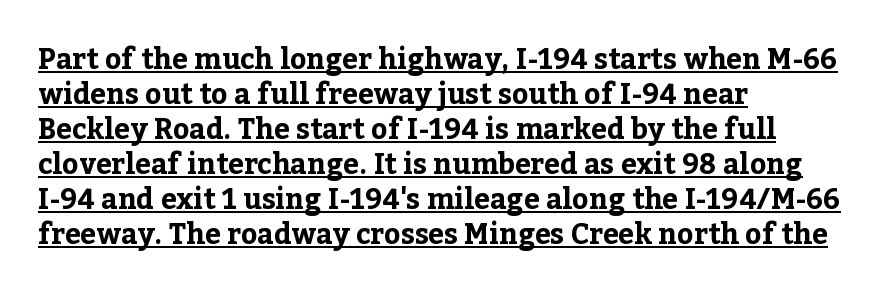
The image shows 28 px bold serif type, upright; set left-aligned, normal line spacing (1.25x), normal letter spacing, underlined; low stroke contrast and a medium x-height.
